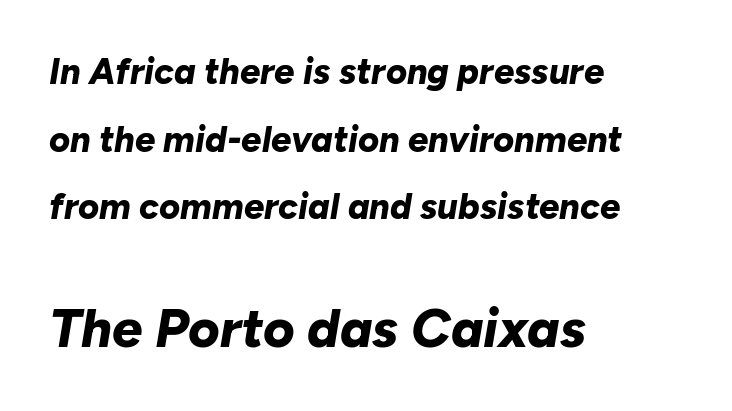
Q: Is the text bold? A: Yes.
Q: Is the text italic (slanted)? A: Yes, it leans right by about 10 degrees.
Q: Is the text underlined? A: No.
Q: How is the paragraph aligned? A: Left-aligned.
Q: Is the spacing between letters normal or unusually wide? A: Normal.
Q: Which block of text is set in a larger size, the first (top) or the second (bottom)? A: The second (bottom) one.
Q: Width (condensed, normal, or wide)? A: Normal.
Q: Stroke contrast? A: Low.
Q: x-height? A: Medium.
Q: Monospaced? A: No.
